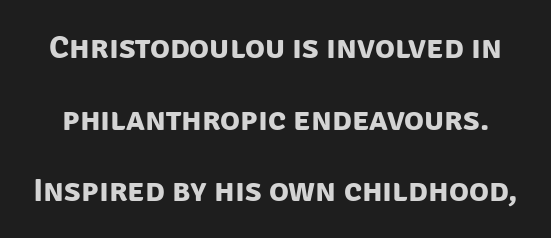
The image shows 33 px bold sans-serif type; set loose line spacing (2.17x), normal letter spacing, not underlined; low stroke contrast and a large x-height.
